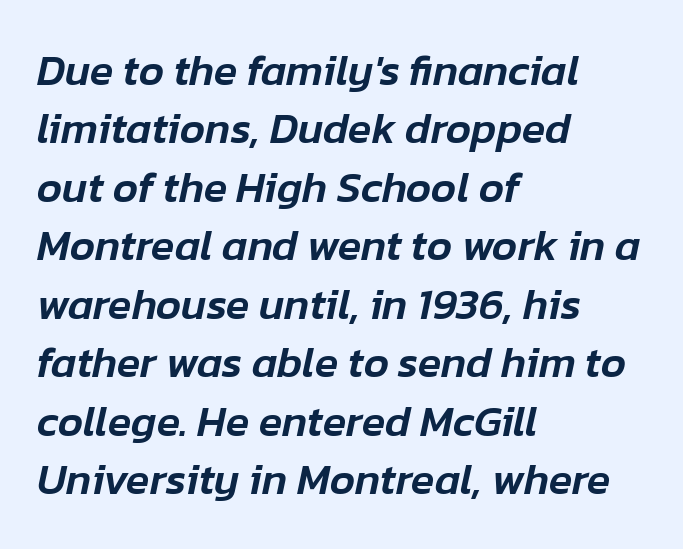
Q: Is the text italic (slanted)? A: Yes, it leans right by about 12 degrees.
Q: Is the text underlined? A: No.
Q: How is the paragraph aligned? A: Left-aligned.
Q: Is the spacing between letters normal or unusually wide? A: Normal.
Q: Is the spacing between lines tight, normal or loose? A: Normal.
Q: Width (condensed, normal, or wide)? A: Normal.
Q: Stroke contrast? A: Low.
Q: x-height? A: Medium.
Q: Monospaced? A: No.
